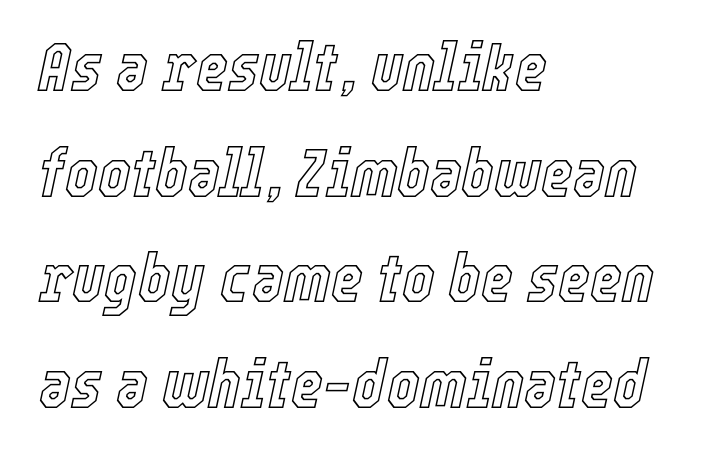
Q: Is the text italic (slanted)? A: Yes, it leans right by about 12 degrees.
Q: Is the text underlined? A: No.
Q: How is the paragraph aligned? A: Left-aligned.
Q: Is the spacing between letters normal or unusually wide? A: Normal.
Q: Is the spacing between lines tight, normal or loose? A: Normal.
Q: Width (condensed, normal, or wide)? A: Condensed.
Q: x-height? A: Medium.
Q: Monospaced? A: No.
